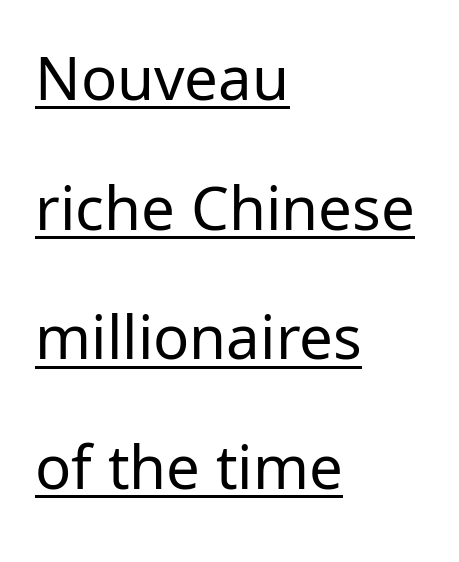
Heft: none added — not bold. A classic flush-left, rag-right setting is used for this passage. Compared with typical paragraphs, the rows here are farther apart. Each line of the rendering has a horizontal stroke beneath the glyphs. Proportional: the letters do not fall into vertical columns.
